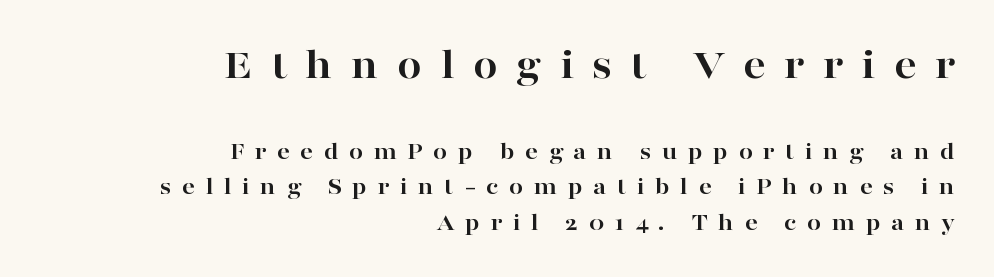
Q: Is the text bold? A: Yes.
Q: Is the text italic (slanted)? A: No, it is upright.
Q: Is the typeface a serif or a sans-serif typeface? A: Serif.
Q: Is the text underlined? A: No.
Q: How is the paragraph aligned? A: Right-aligned.
Q: Is the spacing between letters normal or unusually wide? A: Unusually wide.
Q: Is the spacing between lines tight, normal or loose? A: Normal.
Q: Which block of text is set in a larger size, the first (top) or the second (bottom)? A: The first (top) one.
Q: Width (condensed, normal, or wide)? A: Wide.
Q: Stroke contrast? A: High.
Q: x-height? A: Medium.
Q: Monospaced? A: No.
